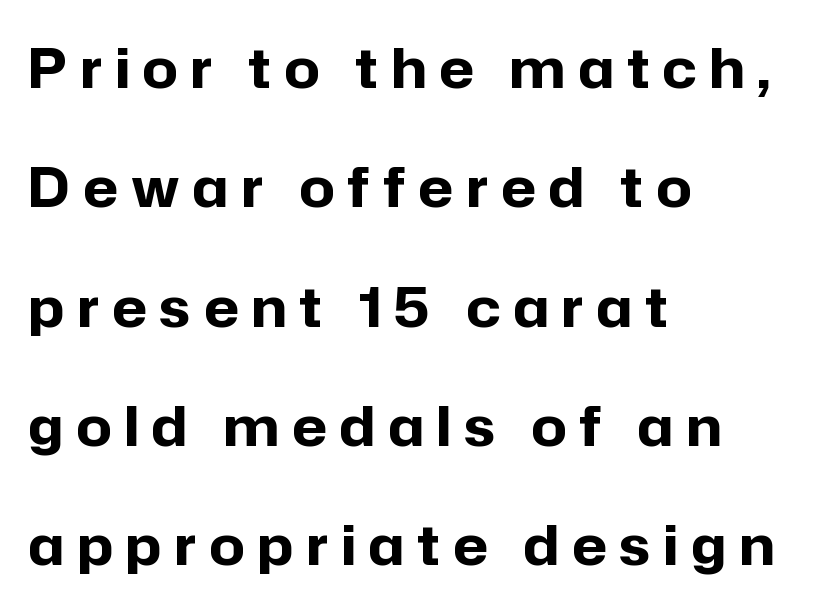
Q: Is the text bold? A: Yes.
Q: Is the text italic (slanted)? A: No, it is upright.
Q: Is the typeface a serif or a sans-serif typeface? A: Sans-serif.
Q: Is the text underlined? A: No.
Q: How is the paragraph aligned? A: Left-aligned.
Q: Is the spacing between letters normal or unusually wide? A: Unusually wide.
Q: Is the spacing between lines tight, normal or loose? A: Loose.
Q: Width (condensed, normal, or wide)? A: Normal.
Q: Stroke contrast? A: Low.
Q: x-height? A: Medium.
Q: Monospaced? A: No.
